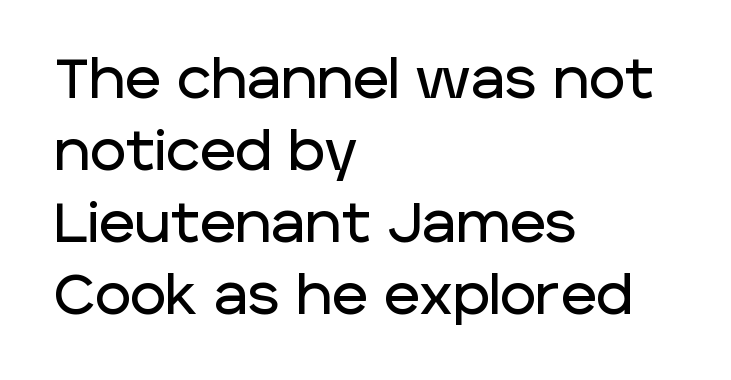
The image shows 55 px sans-serif type, upright; set left-aligned, normal line spacing (1.31x), normal letter spacing, not underlined; low stroke contrast and a large x-height.
